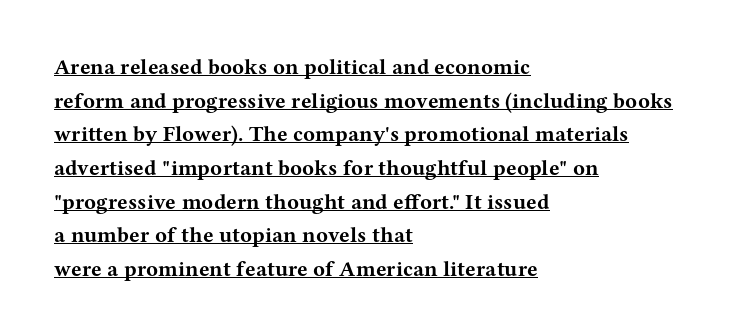
{"italic": "no", "bold": "yes", "underline": "yes", "align": "left", "line_spacing": "normal", "line_spacing_ratio": 1.53, "letter_spacing": "normal", "letter_spacing_em": 0.0, "glyph_px": 22}
